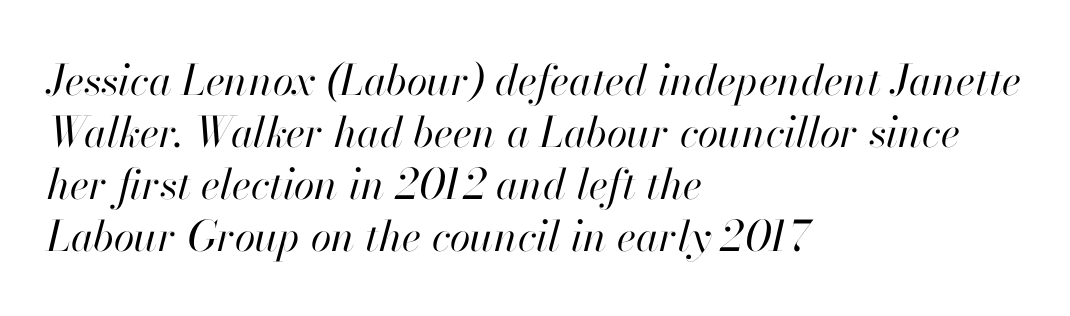
Q: Is the text bold? A: No.
Q: Is the text italic (slanted)? A: Yes, it leans right by about 13 degrees.
Q: Is the text underlined? A: No.
Q: How is the paragraph aligned? A: Left-aligned.
Q: Is the spacing between letters normal or unusually wide? A: Normal.
Q: Width (condensed, normal, or wide)? A: Normal.
Q: Stroke contrast? A: High.
Q: x-height? A: Small.
Q: Monospaced? A: No.
